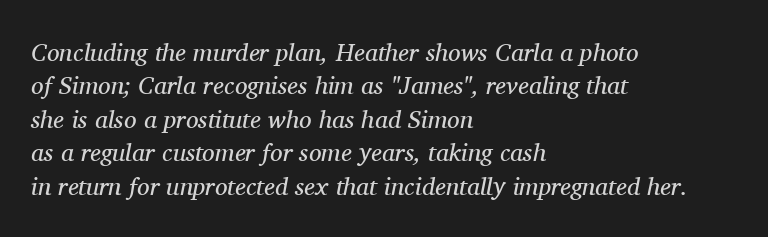
{"italic": "yes", "lean": "right", "slant_degrees": 11, "bold": "no", "underline": "no", "align": "left", "line_spacing": "normal", "line_spacing_ratio": 1.34, "letter_spacing": "normal", "letter_spacing_em": 0.0, "glyph_px": 25}
